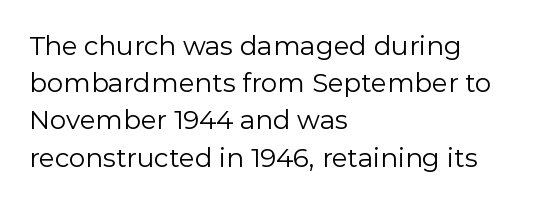
Q: Is the text bold? A: No.
Q: Is the text italic (slanted)? A: No, it is upright.
Q: Is the text underlined? A: No.
Q: How is the paragraph aligned? A: Left-aligned.
Q: Is the spacing between letters normal or unusually wide? A: Normal.
Q: Is the spacing between lines tight, normal or loose? A: Normal.
